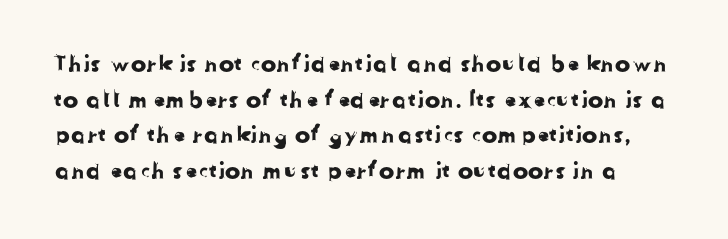
Q: Is the text underlined? A: No.
Q: Is the spacing between letters normal or unusually wide? A: Normal.
Q: Is the spacing between lines tight, normal or loose? A: Normal.
